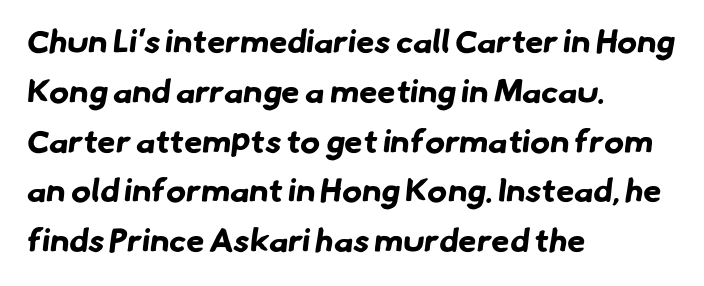
{"serif": "no", "bold": "yes", "weight": "bold", "width": "normal", "stroke_contrast": "low", "x_height": "small", "monospaced": "no", "underline": "no", "align": "left", "line_spacing": "normal", "line_spacing_ratio": 1.51, "letter_spacing": "normal", "letter_spacing_em": 0.0, "glyph_px": 33}
